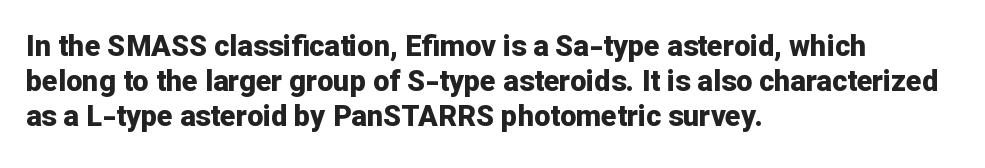
Q: Is the text bold? A: Yes.
Q: Is the text italic (slanted)? A: No, it is upright.
Q: Is the typeface a serif or a sans-serif typeface? A: Sans-serif.
Q: Is the text underlined? A: No.
Q: How is the paragraph aligned? A: Left-aligned.
Q: Is the spacing between letters normal or unusually wide? A: Normal.
Q: Width (condensed, normal, or wide)? A: Normal.
Q: Stroke contrast? A: Low.
Q: x-height? A: Medium.
Q: Monospaced? A: No.
